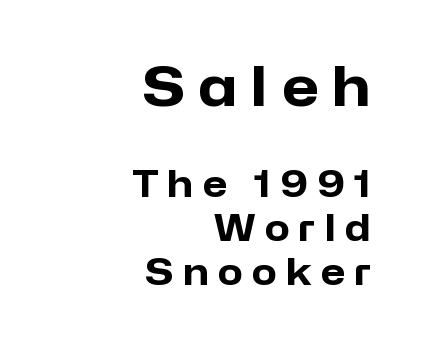
The letters are spread apart with noticeably loose tracking. Italic: no, the glyphs are upright roman. Casual observation: everything's shoved over to the right. Look at the stroke-to-counter ratio: heavy, a bold.
